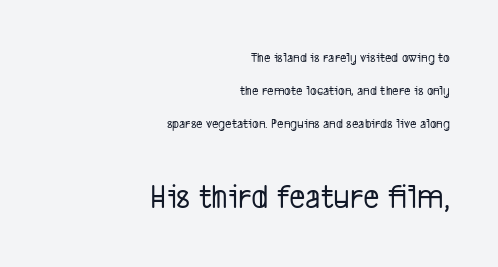
{"serif": "no", "width": "condensed", "stroke_contrast": "low", "x_height": "medium", "monospaced": "no", "underline": "no", "align": "right", "line_spacing": "loose", "line_spacing_ratio": 2.36, "letter_spacing": "normal", "letter_spacing_em": 0.0, "larger_block": "second", "size_ratio": 2.5, "glyph_px": 35}
